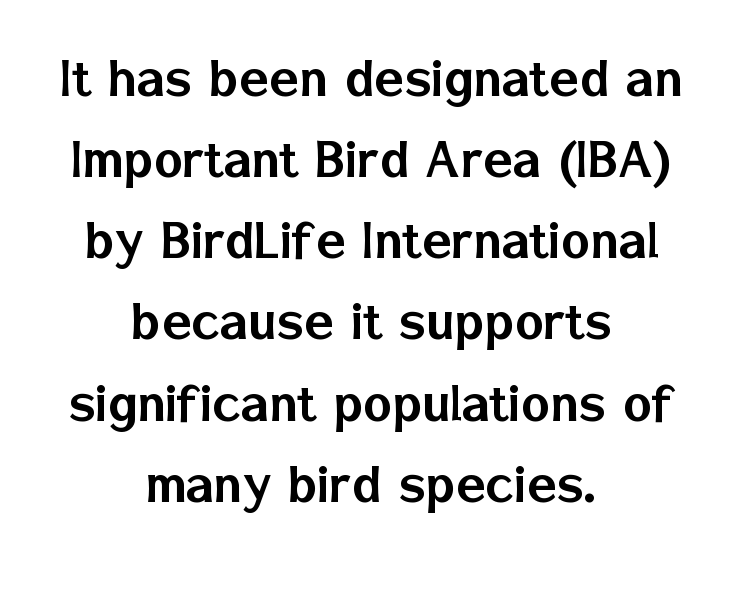
The image shows 61 px sans-serif type, upright; set centered, normal line spacing (1.33x), normal letter spacing, not underlined; low stroke contrast and a medium x-height.
